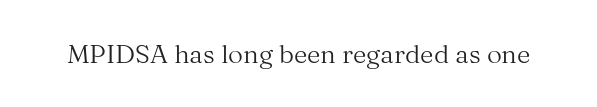
The image shows 26 px text type, upright; set normal letter spacing, not underlined.
